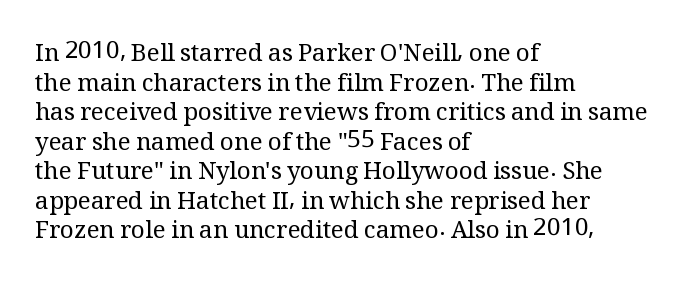
{"italic": "no", "bold": "no", "underline": "no", "align": "left", "line_spacing_ratio": 1.23, "letter_spacing": "normal", "letter_spacing_em": 0.0, "glyph_px": 24}
